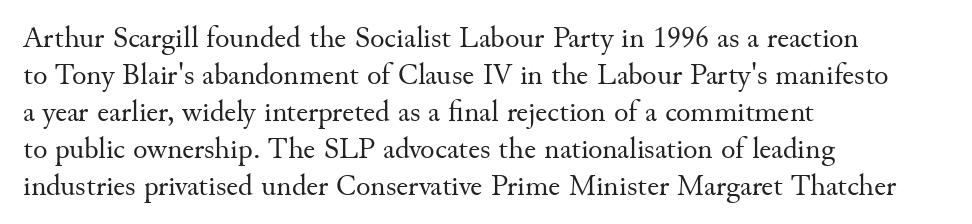
The image shows 30 px regular-weight serif type, upright; set left-aligned, line spacing 1.23x, normal letter spacing, not underlined; medium stroke contrast and a small x-height.
